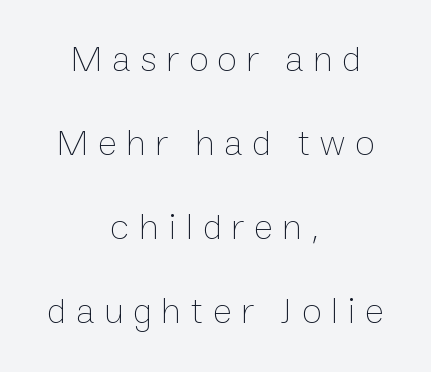
The image shows 37 px thin type, upright; set centered, loose line spacing (2.27x), unusually wide letter spacing (+0.25 em), not underlined; low stroke contrast and a medium x-height.
